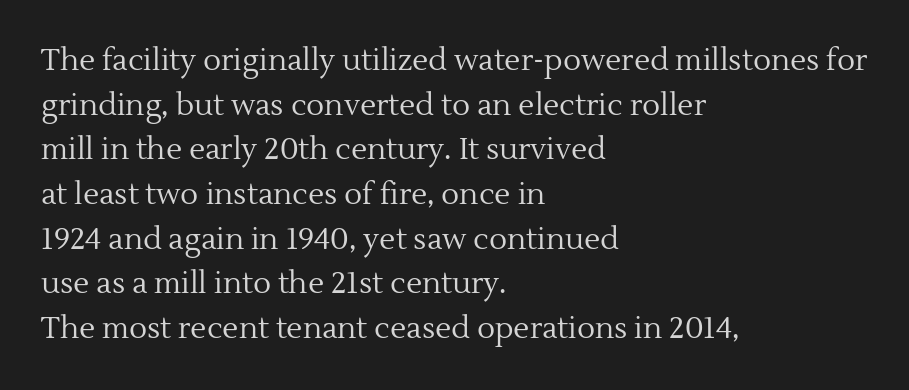
A typesetter would call this proportional, since set widths differ per character. This is the regular roman posture of the typeface. Yep, those are serifs on the letters. A typesetter would call this zero additional tracking.
